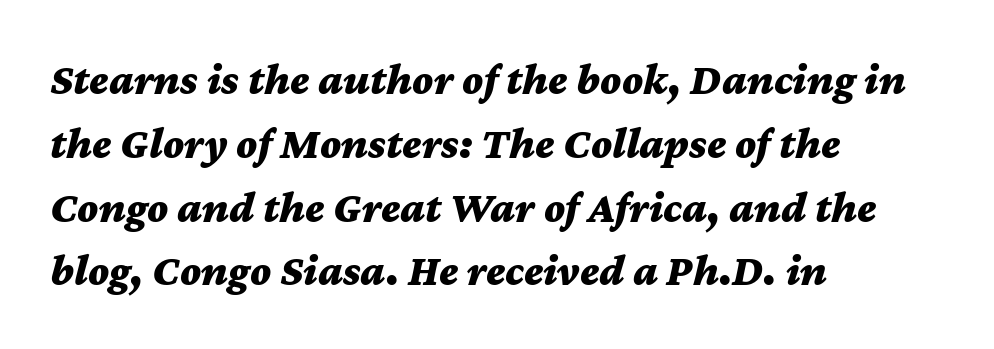
{"italic": "yes", "lean": "right", "slant_degrees": 12, "bold": "yes", "weight": "bold", "width": "wide", "stroke_contrast": "medium", "x_height": "medium", "monospaced": "no", "underline": "no", "align": "left", "line_spacing": "normal", "line_spacing_ratio": 1.45, "letter_spacing": "normal", "letter_spacing_em": 0.0, "glyph_px": 44}
